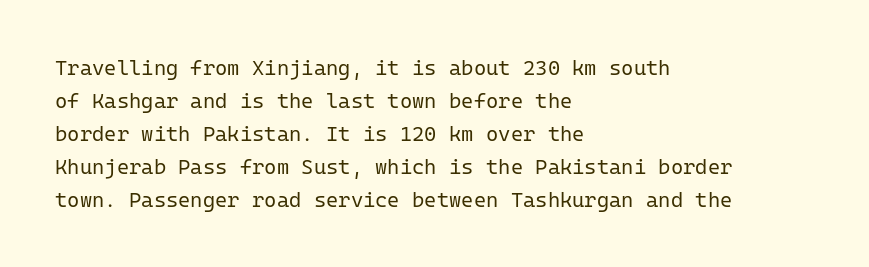
{"italic": "no", "bold": "no", "underline": "no", "align": "left", "line_spacing": "normal", "line_spacing_ratio": 1.57, "letter_spacing": "normal", "letter_spacing_em": 0.0, "glyph_px": 21}
